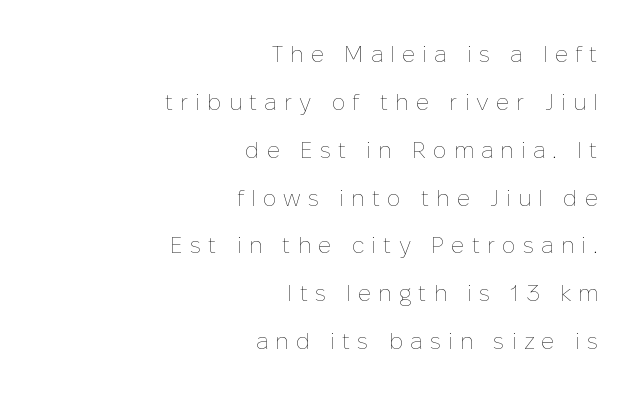
{"italic": "no", "bold": "no", "underline": "no", "align": "right", "line_spacing": "loose", "line_spacing_ratio": 2.08, "letter_spacing": "wide", "letter_spacing_em": 0.3, "glyph_px": 23}
